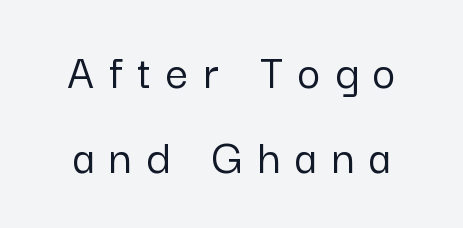
Q: Is the text italic (slanted)? A: No, it is upright.
Q: Is the typeface a serif or a sans-serif typeface? A: Sans-serif.
Q: Is the text underlined? A: No.
Q: Is the spacing between letters normal or unusually wide? A: Unusually wide.
Q: Is the spacing between lines tight, normal or loose? A: Normal.
Q: Width (condensed, normal, or wide)? A: Normal.
Q: Stroke contrast? A: Low.
Q: x-height? A: Medium.
Q: Monospaced? A: No.
